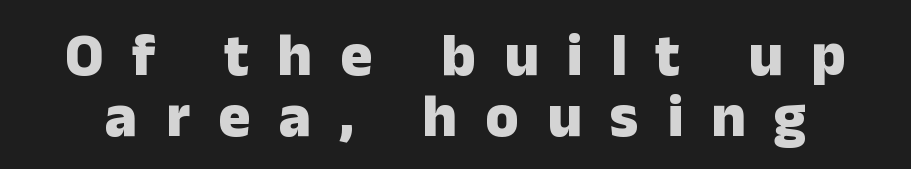
Is this a fixed-width face? No — the glyphs have proportional, varying widths. Posture: vertical. What kind of face is this? One without serifs — a sans. The tracking jumps out immediately: characters are airy and widely separated. The specimen omits any rule beneath the text block's lines.
